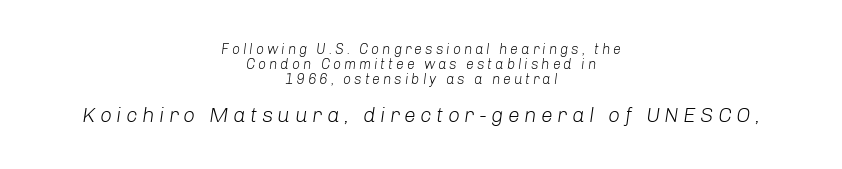
Q: Is the text bold? A: No.
Q: Is the text italic (slanted)? A: Yes, it leans right by about 8 degrees.
Q: Is the text underlined? A: No.
Q: How is the paragraph aligned? A: Centered.
Q: Is the spacing between letters normal or unusually wide? A: Unusually wide.
Q: Is the spacing between lines tight, normal or loose? A: Tight.
Q: Which block of text is set in a larger size, the first (top) or the second (bottom)? A: The second (bottom) one.
